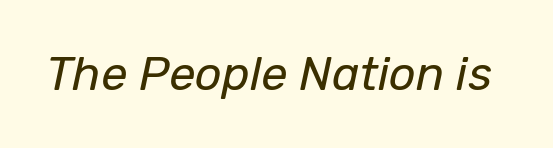
Q: Is the text bold? A: No.
Q: Is the text italic (slanted)? A: Yes, it leans right by about 12 degrees.
Q: Is the text underlined? A: No.
Q: Is the spacing between letters normal or unusually wide? A: Normal.
Q: Width (condensed, normal, or wide)? A: Normal.
Q: Stroke contrast? A: Low.
Q: x-height? A: Medium.
Q: Monospaced? A: No.
